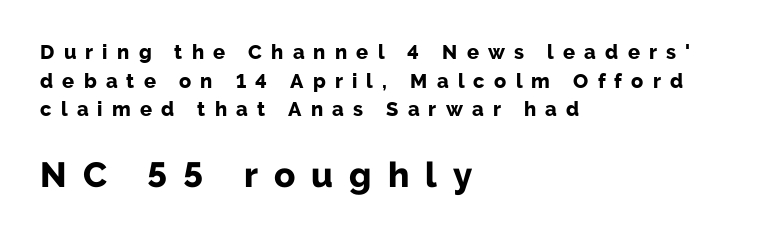
The image shows 35 px bold sans-serif type, upright; set left-aligned, normal line spacing (1.43x), unusually wide letter spacing (+0.46 em), not underlined; the second (bottom) block is 1.75x larger; low stroke contrast and a medium x-height.
